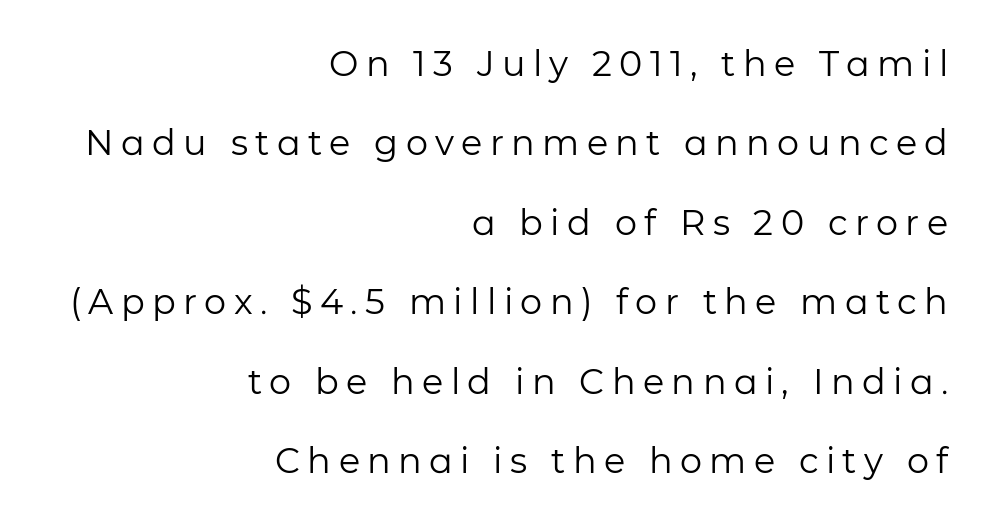
{"serif": "no", "italic": "no", "bold": "no", "weight": "regular", "width": "normal", "stroke_contrast": "low", "x_height": "medium", "monospaced": "no", "underline": "no", "align": "right", "line_spacing": "loose", "line_spacing_ratio": 2.27, "letter_spacing": "wide", "letter_spacing_em": 0.21, "glyph_px": 35}
